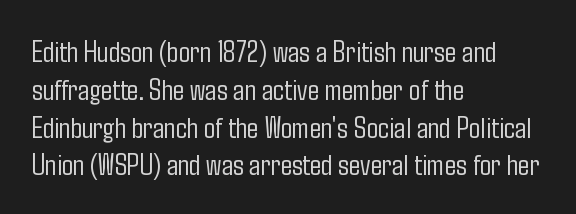
Plain, unruled lines of type. This sample keeps an unexceptional amount of space between lines. These lines are rendered in a variable-pitch font. A roman cut, with each character standing at attention. On a weight scale, this lands at 450 or below.
